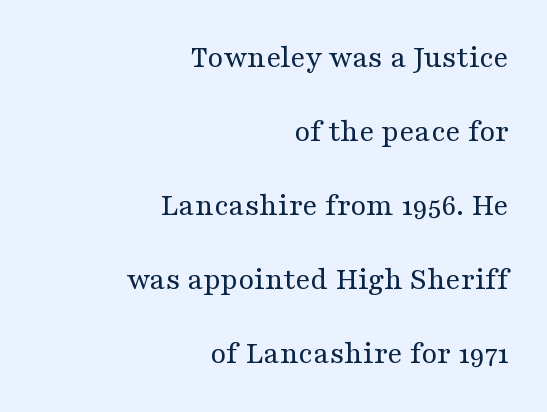
The image shows 32 px regular-weight, wide serif type, upright; set right-aligned, loose line spacing (2.31x), normal letter spacing, not underlined; medium stroke contrast and a medium x-height.
